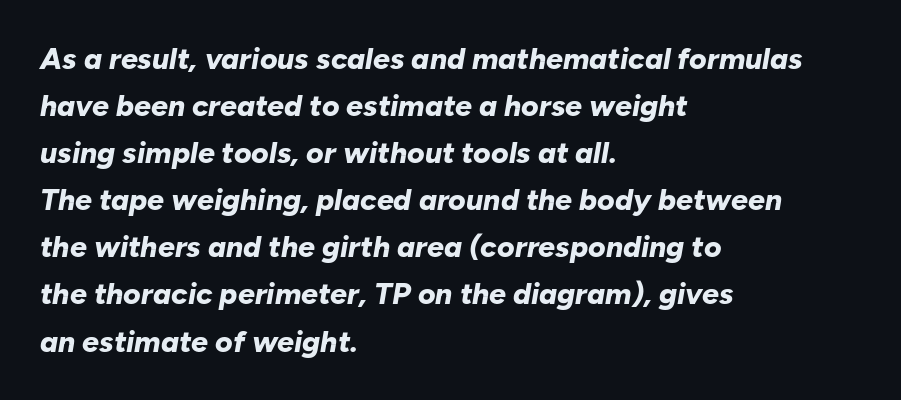
Q: Is the text bold? A: Yes.
Q: Is the text italic (slanted)? A: Yes, it leans right by about 10 degrees.
Q: Is the text underlined? A: No.
Q: How is the paragraph aligned? A: Left-aligned.
Q: Is the spacing between letters normal or unusually wide? A: Normal.
Q: Is the spacing between lines tight, normal or loose? A: Normal.
Q: Width (condensed, normal, or wide)? A: Normal.
Q: Stroke contrast? A: Low.
Q: x-height? A: Medium.
Q: Monospaced? A: No.
